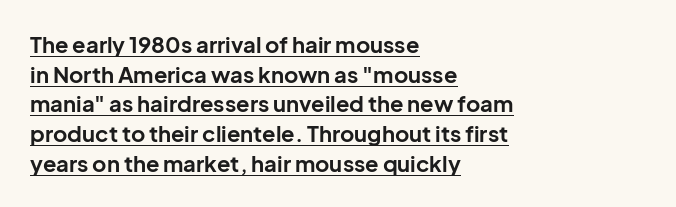
Look at the stroke-to-counter ratio: heavy, a bold. In terms of posture, this sample is upright. These characters rest on top of a visible drawn line. Horizontal alignment here is leftward, the default for most running prose.
